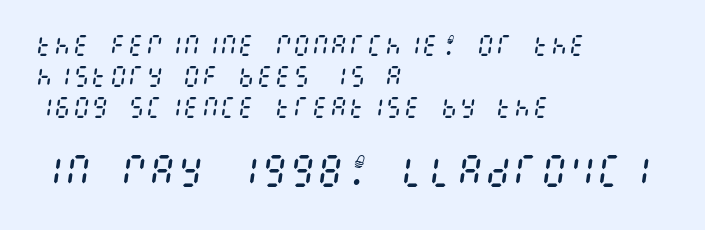
The image shows 35 px regular-weight, condensed type, italic (leaning right); set left-aligned, normal line spacing (1.34x), normal letter spacing, not underlined; the second (bottom) block is 1.52x larger; medium stroke contrast and a large x-height.
